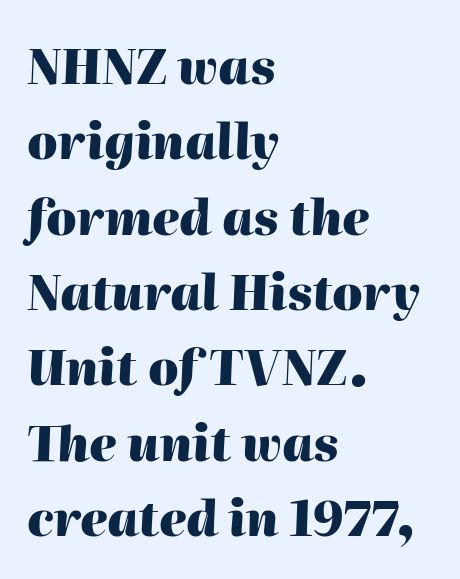
Pretty heavy lettering here — definitely bold. Character widths vary here, with narrow letters taking less room than wide ones. This is oblique type, the kind used for emphasis or titles. The space beneath each line is pristine and unruled. The lines sit at an ordinary, default distance from one another.
